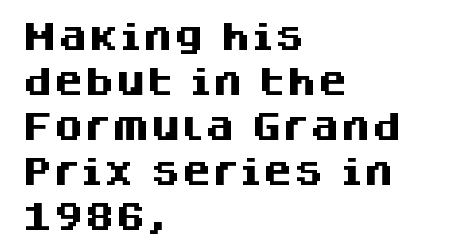
Q: Is the text bold? A: Yes.
Q: Is the text italic (slanted)? A: No, it is upright.
Q: Is the typeface a serif or a sans-serif typeface? A: Sans-serif.
Q: Is the text underlined? A: No.
Q: How is the paragraph aligned? A: Left-aligned.
Q: Is the spacing between letters normal or unusually wide? A: Normal.
Q: Is the spacing between lines tight, normal or loose? A: Normal.
Q: Width (condensed, normal, or wide)? A: Normal.
Q: Stroke contrast? A: Medium.
Q: x-height? A: Large.
Q: Monospaced? A: No.
